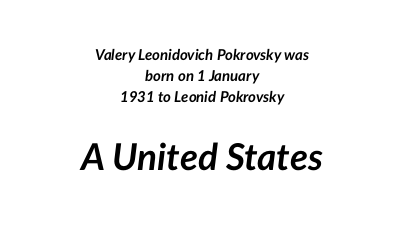
Q: Is the text bold? A: Yes.
Q: Is the text italic (slanted)? A: Yes, it leans right by about 7 degrees.
Q: Is the text underlined? A: No.
Q: How is the paragraph aligned? A: Centered.
Q: Is the spacing between letters normal or unusually wide? A: Normal.
Q: Is the spacing between lines tight, normal or loose? A: Normal.
Q: Which block of text is set in a larger size, the first (top) or the second (bottom)? A: The second (bottom) one.
Q: Width (condensed, normal, or wide)? A: Normal.
Q: Stroke contrast? A: Low.
Q: x-height? A: Medium.
Q: Monospaced? A: No.
